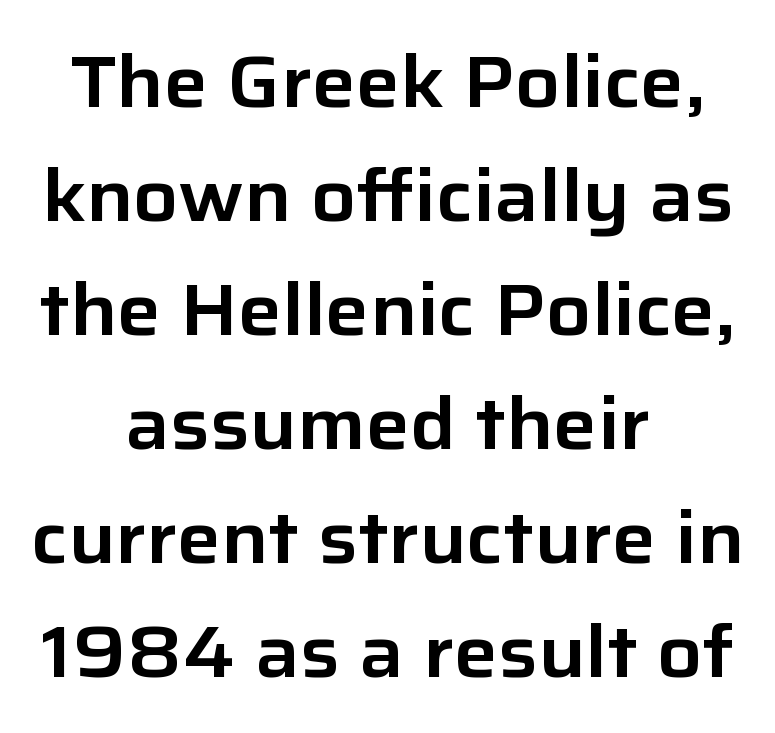
Plain, unruled lines of type. Does extra space separate the letters? No, they use regular spacing. Caption: multi-line text, centered on the measure. Think of a printed novel: that variable character pitch is what you see here. Each letter's strokes conclude bluntly, with no projecting serifs.
